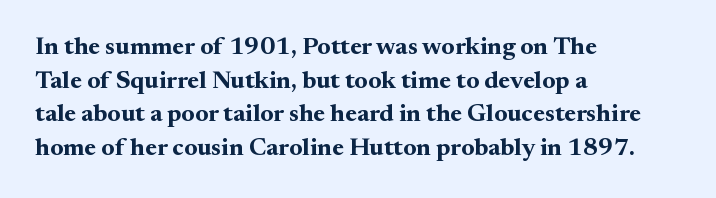
{"italic": "no", "bold": "yes", "underline": "no", "align": "left", "line_spacing": "normal", "line_spacing_ratio": 1.35, "letter_spacing": "normal", "letter_spacing_em": 0.0, "glyph_px": 25}
